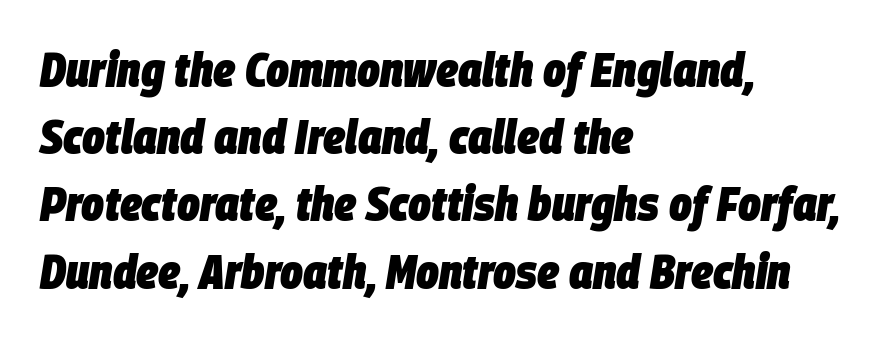
This is oblique type, the kind used for emphasis or titles. Any mark beneath the type? The region is blank. The typesetting leans heavy: a genuine bold. Students, note that the glyphs here touch the page at normal intervals. Vertical spacing — default. Think of a printed novel: that variable character pitch is what you see here.
